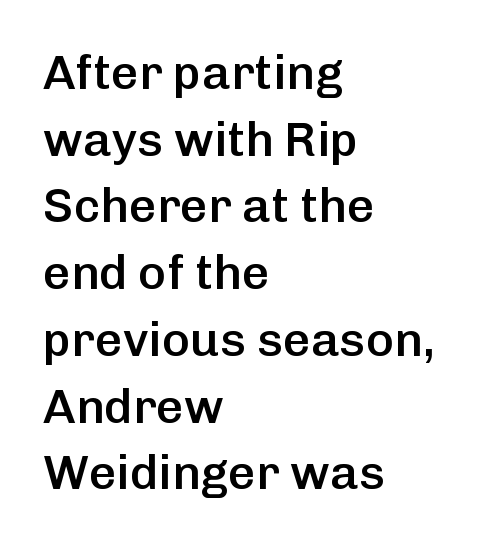
How are the letters spaced? Ordinarily, with no added tracking. Nobody drew a line under any word here. Type style note: lacks serifs. Each letter keeps its own natural width here, so spacing adapts to shape. The vertical gap from one line to the next is medium. Caption: multi-line text, flush left, ragged right.
